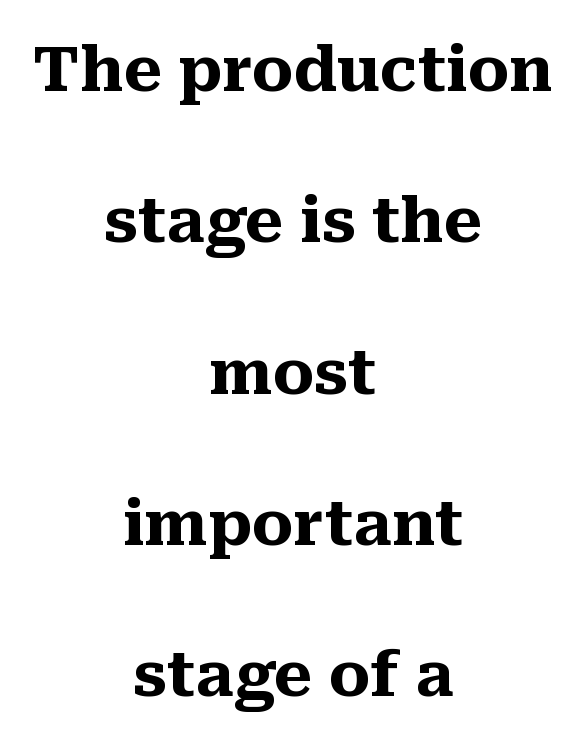
Q: Is the text bold? A: Yes.
Q: Is the text italic (slanted)? A: No, it is upright.
Q: Is the typeface a serif or a sans-serif typeface? A: Serif.
Q: Is the text underlined? A: No.
Q: How is the paragraph aligned? A: Centered.
Q: Is the spacing between letters normal or unusually wide? A: Normal.
Q: Is the spacing between lines tight, normal or loose? A: Loose.
Q: Width (condensed, normal, or wide)? A: Normal.
Q: Stroke contrast? A: Medium.
Q: x-height? A: Medium.
Q: Monospaced? A: No.
